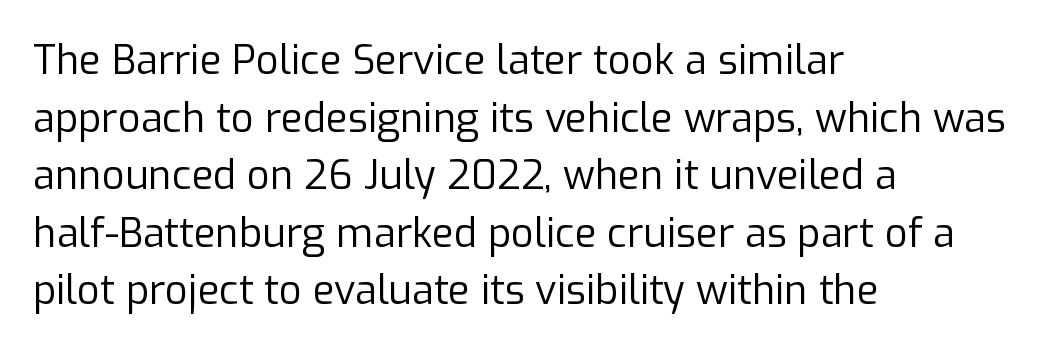
{"serif": "no", "italic": "no", "bold": "no", "weight": "regular", "width": "normal", "stroke_contrast": "low", "x_height": "medium", "monospaced": "no", "underline": "no", "align": "left", "line_spacing": "normal", "line_spacing_ratio": 1.44, "letter_spacing": "normal", "letter_spacing_em": 0.0, "glyph_px": 40}
